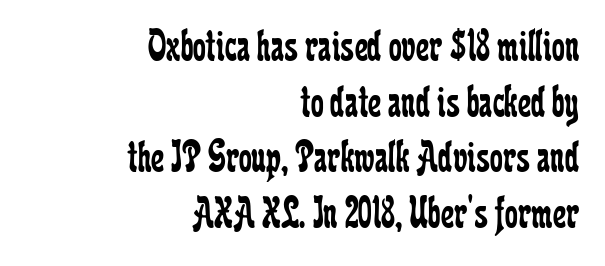
Stroke mass is kept to a normal reading level or below. The area under the type is left untouched. Is the letter spacing exaggerated? No — it looks like the ordinary default. Quick note: not italic, upright. Do the characters align in a grid? No, the font is proportional.
